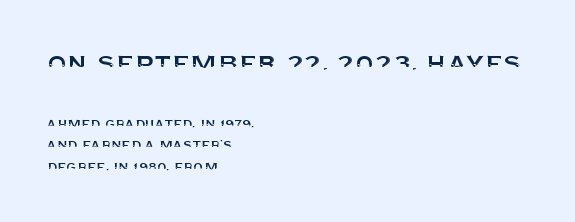
Q: Is the text italic (slanted)? A: No, it is upright.
Q: Is the typeface a serif or a sans-serif typeface? A: Sans-serif.
Q: Is the text underlined? A: No.
Q: How is the paragraph aligned? A: Left-aligned.
Q: Is the spacing between letters normal or unusually wide? A: Normal.
Q: Is the spacing between lines tight, normal or loose? A: Normal.
Q: Which block of text is set in a larger size, the first (top) or the second (bottom)? A: The first (top) one.
Q: Width (condensed, normal, or wide)? A: Normal.
Q: Stroke contrast? A: Medium.
Q: x-height? A: Large.
Q: Monospaced? A: No.
